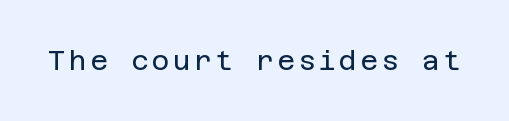
The image shows 27 px text type, upright; set not underlined.
